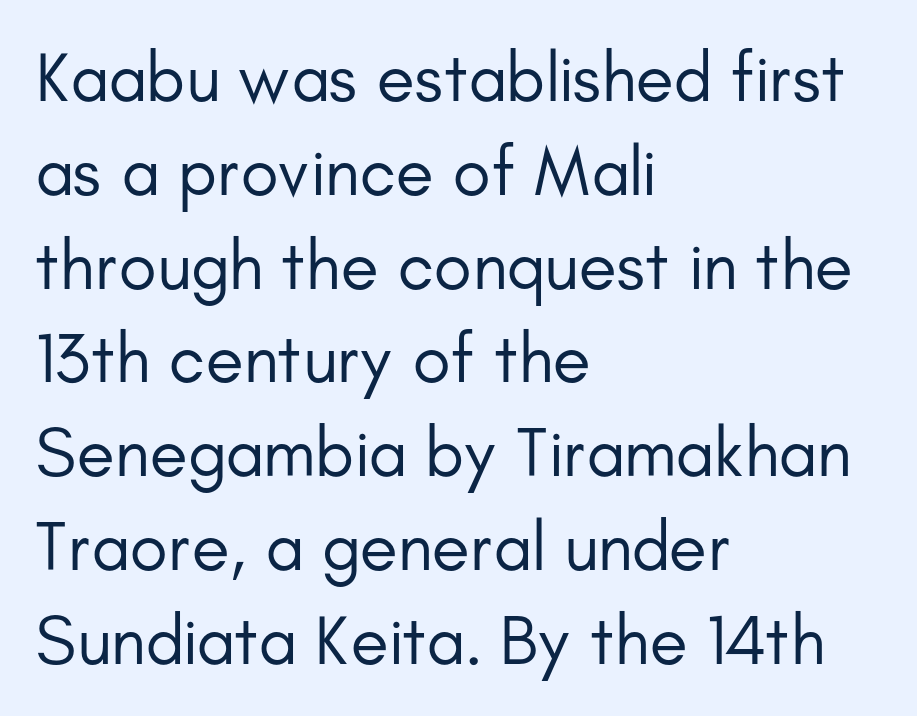
This sample has the flowing, uneven cadence of proportional lettering. The passage shown is not bold in any degree. The paragraph has a hard left edge and a soft right edge. The glyphs are unaccompanied by any horizontal stroke below them. Are there feet on the stems? There aren't — it's a sans. Quick note: interline space is typical.
